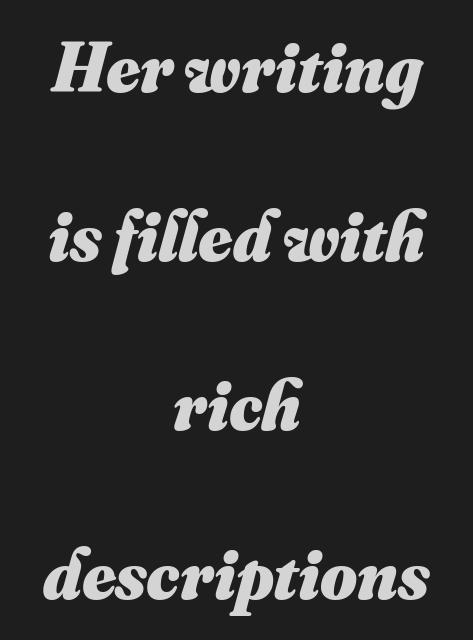
{"bold": "yes", "weight": "heavy", "width": "normal", "stroke_contrast": "medium", "x_height": "small", "monospaced": "no", "underline": "no", "align": "center", "line_spacing": "loose", "line_spacing_ratio": 2.38, "letter_spacing": "normal", "letter_spacing_em": 0.0, "glyph_px": 71}
